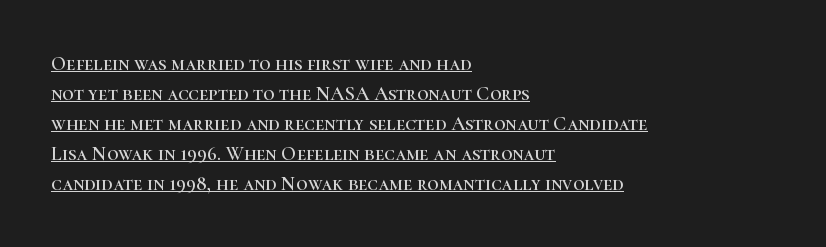
Q: Is the text italic (slanted)? A: No, it is upright.
Q: Is the text underlined? A: Yes.
Q: How is the paragraph aligned? A: Left-aligned.
Q: Is the spacing between letters normal or unusually wide? A: Normal.
Q: Is the spacing between lines tight, normal or loose? A: Normal.
